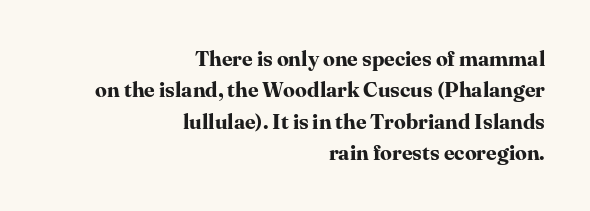
Q: Is the text bold? A: Yes.
Q: Is the text italic (slanted)? A: No, it is upright.
Q: Is the text underlined? A: No.
Q: How is the paragraph aligned? A: Right-aligned.
Q: Is the spacing between letters normal or unusually wide? A: Normal.
Q: Is the spacing between lines tight, normal or loose? A: Normal.
